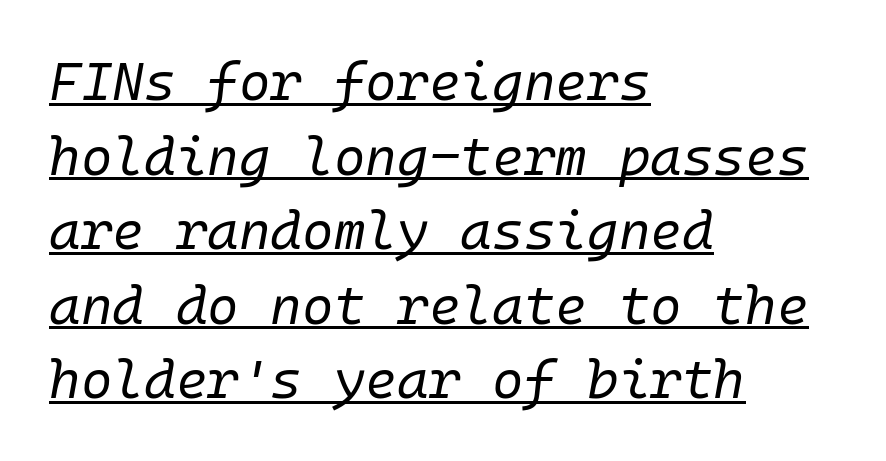
{"italic": "yes", "lean": "right", "slant_degrees": 10, "bold": "no", "weight": "regular", "width": "normal", "stroke_contrast": "low", "x_height": "medium", "underline": "yes", "align": "left", "line_spacing": "normal", "line_spacing_ratio": 1.38, "letter_spacing": "normal", "letter_spacing_em": 0.0, "glyph_px": 54}
